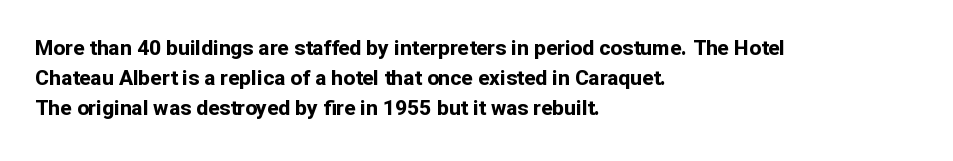
The font's upright variant was chosen for this text. These lines keep a tight, regular rhythm from letter to letter. Notice how thick the strokes are: this is what a full bold looks like. These lines sit exactly where default settings would place them.
